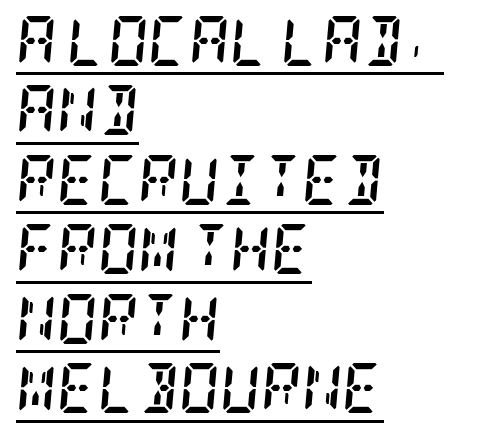
Evenly set lines give the paragraph a standard silhouette. The paragraph has a hard left edge and a soft right edge. Glyph-to-glyph distance matches everyday printed text. The string is rendered with underlining switched on. Font category for this specimen: serif.
